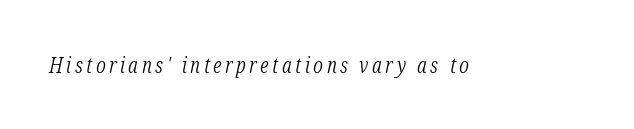
{"italic": "yes", "lean": "right", "slant_degrees": 12, "bold": "no", "underline": "no", "glyph_px": 22}
